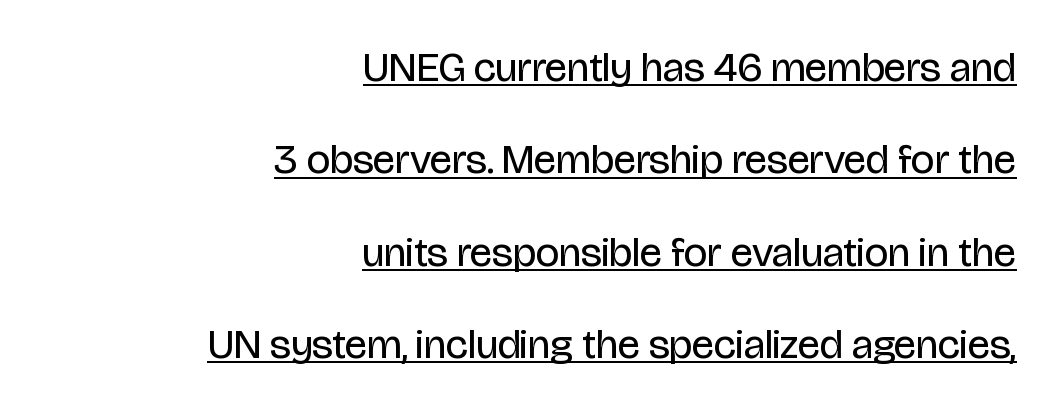
{"serif": "no", "italic": "no", "bold": "no", "weight": "regular", "width": "condensed", "stroke_contrast": "low", "x_height": "large", "monospaced": "no", "underline": "yes", "align": "right", "line_spacing": "loose", "line_spacing_ratio": 2.2, "letter_spacing": "normal", "letter_spacing_em": 0.0, "glyph_px": 42}
